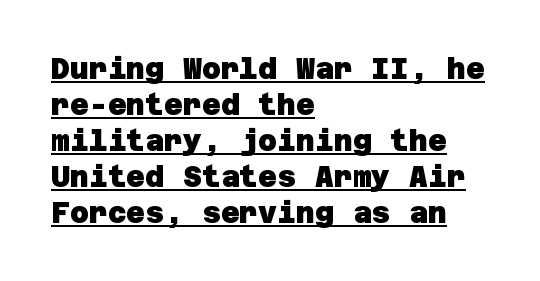
The image shows 29 px heavy sans-serif type; set left-aligned, line spacing 1.24x, normal letter spacing, underlined; low stroke contrast and a large x-height.
